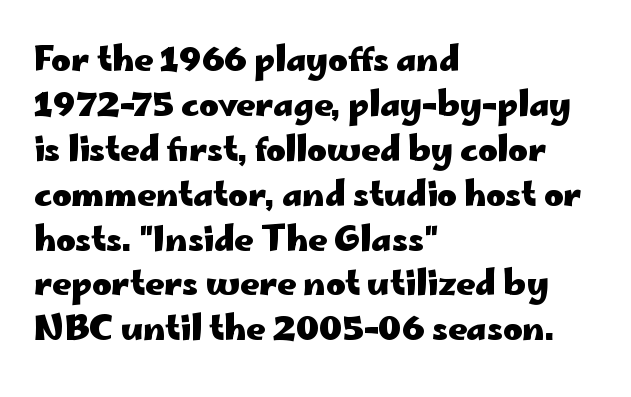
The image shows 33 px heavy, wide sans-serif type, upright; set left-aligned, normal line spacing (1.36x), normal letter spacing, not underlined; low stroke contrast and a small x-height.
